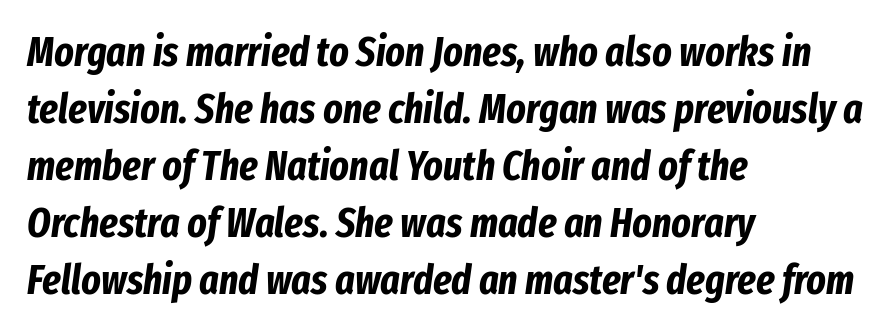
Q: Is the text bold? A: Yes.
Q: Is the text italic (slanted)? A: Yes, it leans right by about 8 degrees.
Q: Is the text underlined? A: No.
Q: How is the paragraph aligned? A: Left-aligned.
Q: Is the spacing between letters normal or unusually wide? A: Normal.
Q: Is the spacing between lines tight, normal or loose? A: Normal.
Q: Width (condensed, normal, or wide)? A: Condensed.
Q: Stroke contrast? A: Low.
Q: x-height? A: Medium.
Q: Monospaced? A: No.
